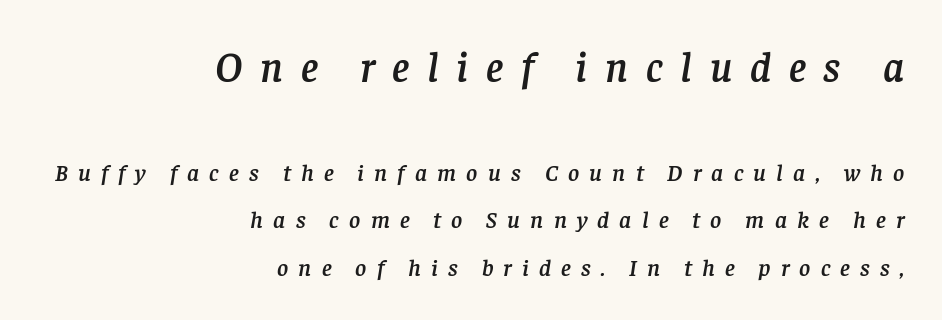
Q: Is the text italic (slanted)? A: Yes, it leans right by about 8 degrees.
Q: Is the typeface a serif or a sans-serif typeface? A: Serif.
Q: Is the text underlined? A: No.
Q: How is the paragraph aligned? A: Right-aligned.
Q: Is the spacing between letters normal or unusually wide? A: Unusually wide.
Q: Is the spacing between lines tight, normal or loose? A: Loose.
Q: Which block of text is set in a larger size, the first (top) or the second (bottom)? A: The first (top) one.
Q: Width (condensed, normal, or wide)? A: Normal.
Q: Stroke contrast? A: Low.
Q: x-height? A: Large.
Q: Monospaced? A: No.
